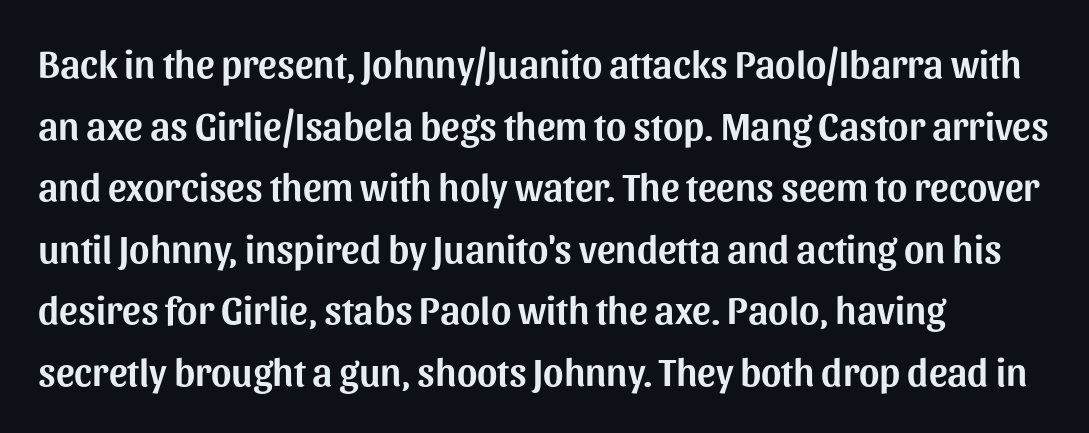
{"serif": "no", "italic": "no", "width": "normal", "stroke_contrast": "medium", "x_height": "medium", "monospaced": "no", "underline": "no", "align": "left", "line_spacing": "normal", "line_spacing_ratio": 1.58, "letter_spacing": "normal", "letter_spacing_em": 0.0, "glyph_px": 39}
